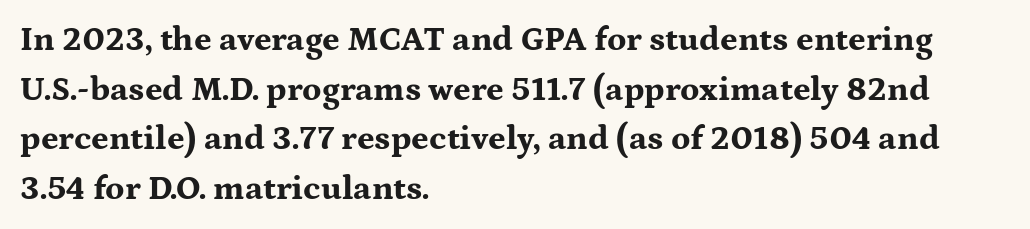
{"serif": "yes", "italic": "no", "bold": "yes", "weight": "bold", "width": "wide", "stroke_contrast": "medium", "x_height": "medium", "monospaced": "no", "underline": "no", "align": "left", "line_spacing": "normal", "line_spacing_ratio": 1.46, "letter_spacing": "normal", "letter_spacing_em": 0.0, "glyph_px": 34}
